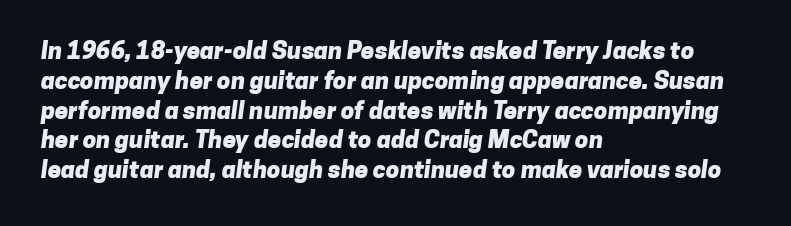
There is no visible air inserted between adjacent glyphs. Its strokes are broad and dark, the hallmark of bold type. Compared with a centered layout, this one pins lines to the left instead. Letters rest on an invisible, unmarked baseline.
